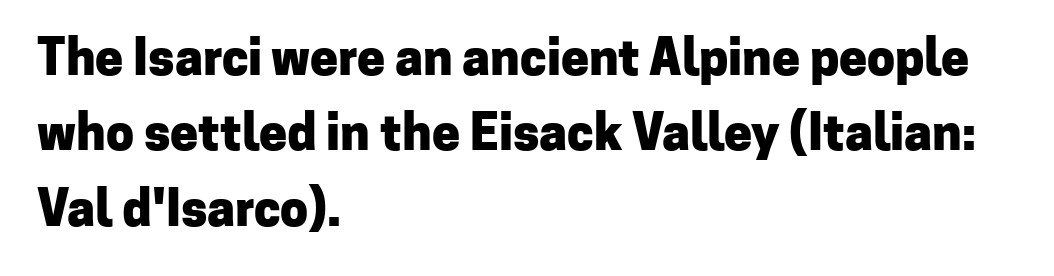
The image shows 50 px heavy sans-serif type, upright; set left-aligned, normal line spacing (1.51x), normal letter spacing, not underlined; low stroke contrast and a medium x-height.
